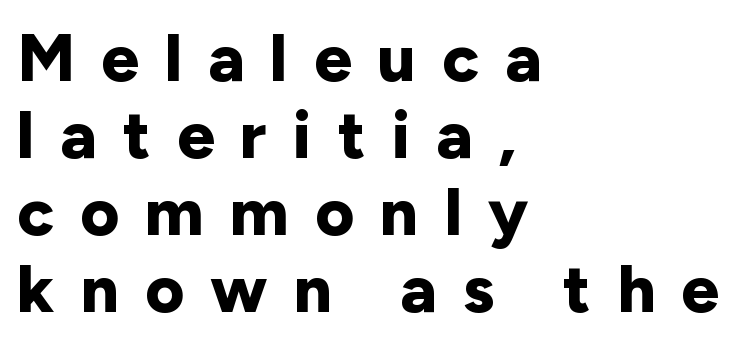
Is this a fixed-width face? No — the glyphs have proportional, varying widths. Classification — sans serif. The strokes are fattened all the way to bold. Line starts are locked; line ends wander.
